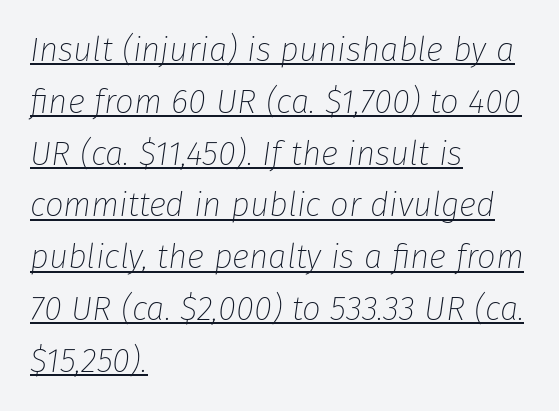
Q: Is the text bold? A: No.
Q: Is the text italic (slanted)? A: Yes, it leans right by about 8 degrees.
Q: Is the text underlined? A: Yes.
Q: How is the paragraph aligned? A: Left-aligned.
Q: Is the spacing between letters normal or unusually wide? A: Normal.
Q: Is the spacing between lines tight, normal or loose? A: Normal.
Q: Width (condensed, normal, or wide)? A: Normal.
Q: Stroke contrast? A: Low.
Q: x-height? A: Medium.
Q: Monospaced? A: No.
